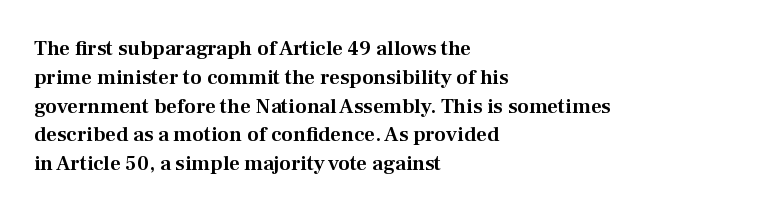
The image shows 21 px text type, upright; set left-aligned, normal line spacing (1.37x), normal letter spacing, not underlined.
